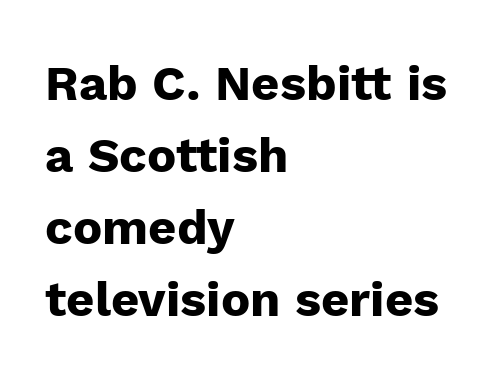
The image shows 49 px heavy sans-serif type, upright; set left-aligned, normal line spacing (1.47x), normal letter spacing, not underlined; low stroke contrast and a medium x-height.
